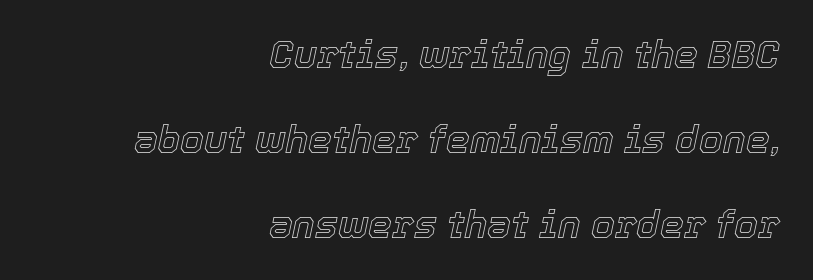
Glyph-to-glyph distance matches everyday printed text. Emphasis-style slanted type is in use. Horizontally, the lines are justified to the trailing edge only. The baseline area is clear. Do the characters align in a grid? No, the font is proportional.
